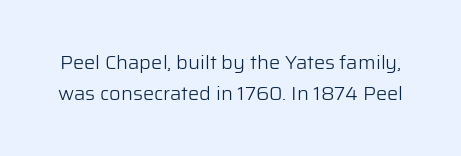
The image shows 20 px text type, upright; set normal line spacing (1.57x), normal letter spacing, not underlined.
